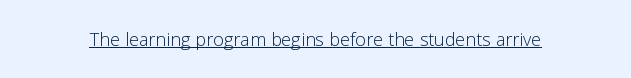
The image shows 24 px text type, upright; set normal letter spacing, underlined.
